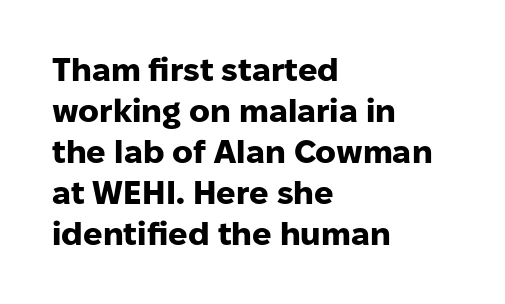
{"serif": "no", "italic": "no", "bold": "yes", "weight": "heavy", "width": "normal", "stroke_contrast": "low", "x_height": "medium", "monospaced": "no", "underline": "no", "align": "left", "line_spacing": "normal", "line_spacing_ratio": 1.28, "letter_spacing": "normal", "letter_spacing_em": 0.0, "glyph_px": 32}
